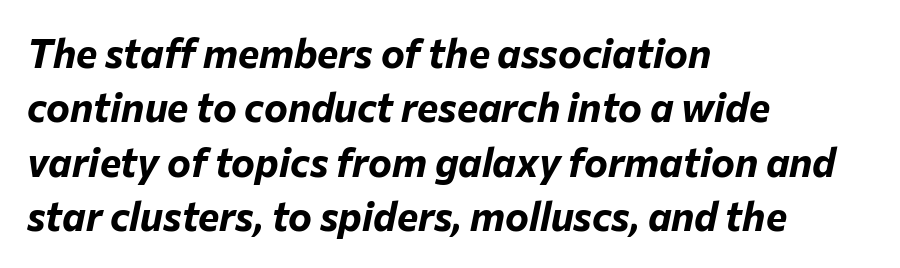
The image shows 40 px bold type, italic (leaning right); set left-aligned, normal line spacing (1.36x), normal letter spacing, not underlined; low stroke contrast and a medium x-height.
